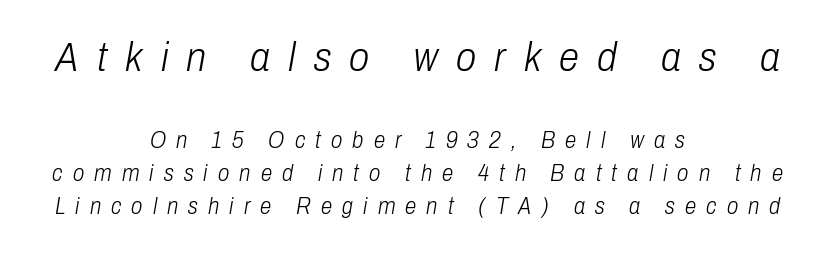
{"italic": "yes", "lean": "right", "slant_degrees": 10, "bold": "no", "weight": "light", "width": "condensed", "stroke_contrast": "low", "x_height": "medium", "monospaced": "no", "underline": "no", "align": "center", "line_spacing": "normal", "line_spacing_ratio": 1.44, "letter_spacing": "wide", "letter_spacing_em": 0.44, "larger_block": "first", "size_ratio": 1.78, "glyph_px": 41}
